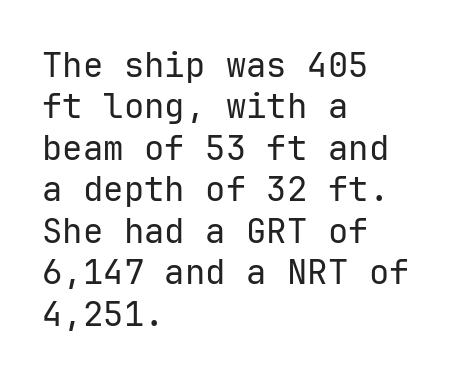
{"serif": "no", "italic": "no", "bold": "no", "weight": "regular", "width": "normal", "stroke_contrast": "low", "x_height": "medium", "monospaced": "yes", "underline": "no", "align": "left", "line_spacing_ratio": 1.22, "letter_spacing": "normal", "letter_spacing_em": 0.0, "glyph_px": 34}
